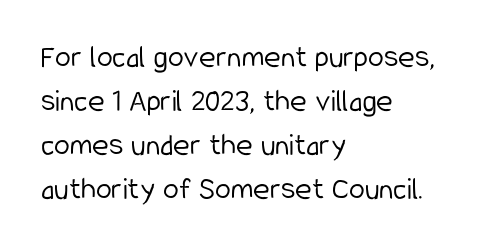
Q: Is the text bold? A: No.
Q: Is the text italic (slanted)? A: No, it is upright.
Q: Is the typeface a serif or a sans-serif typeface? A: Sans-serif.
Q: Is the text underlined? A: No.
Q: How is the paragraph aligned? A: Left-aligned.
Q: Is the spacing between letters normal or unusually wide? A: Normal.
Q: Is the spacing between lines tight, normal or loose? A: Normal.
Q: Width (condensed, normal, or wide)? A: Condensed.
Q: Stroke contrast? A: Low.
Q: x-height? A: Medium.
Q: Monospaced? A: No.
